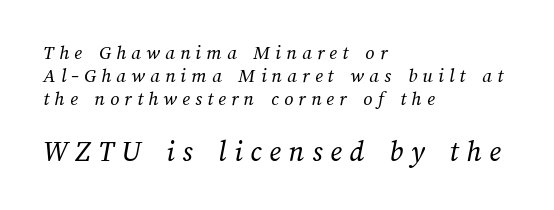
Q: Is the text bold? A: No.
Q: Is the text underlined? A: No.
Q: How is the paragraph aligned? A: Left-aligned.
Q: Is the spacing between letters normal or unusually wide? A: Unusually wide.
Q: Which block of text is set in a larger size, the first (top) or the second (bottom)? A: The second (bottom) one.
Q: Width (condensed, normal, or wide)? A: Normal.
Q: Stroke contrast? A: Medium.
Q: x-height? A: Medium.
Q: Monospaced? A: No.
